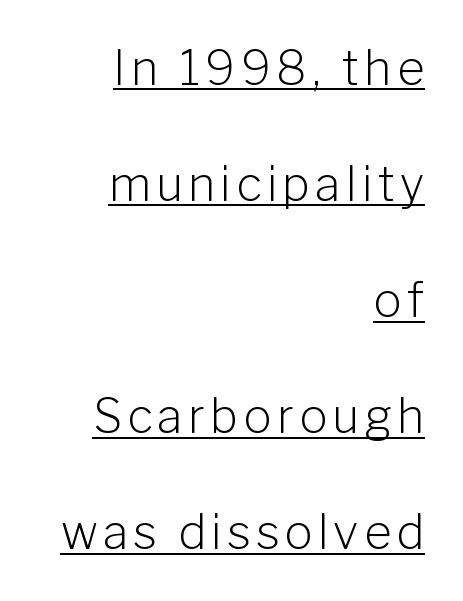
Q: Is the text bold? A: No.
Q: Is the text italic (slanted)? A: No, it is upright.
Q: Is the typeface a serif or a sans-serif typeface? A: Sans-serif.
Q: Is the text underlined? A: Yes.
Q: How is the paragraph aligned? A: Right-aligned.
Q: Is the spacing between lines tight, normal or loose? A: Loose.
Q: Width (condensed, normal, or wide)? A: Normal.
Q: Stroke contrast? A: Low.
Q: x-height? A: Medium.
Q: Monospaced? A: No.
